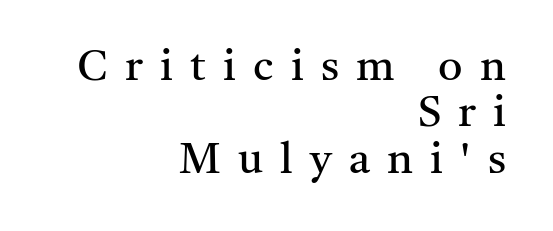
Students, observe: this is what under-led, compact text looks like. Is this a sans? No — the strokes have serifs. You could not count columns in this text — the font is proportionally spaced. Nobody drew a line under any word here. Short note: letters widely spaced.
